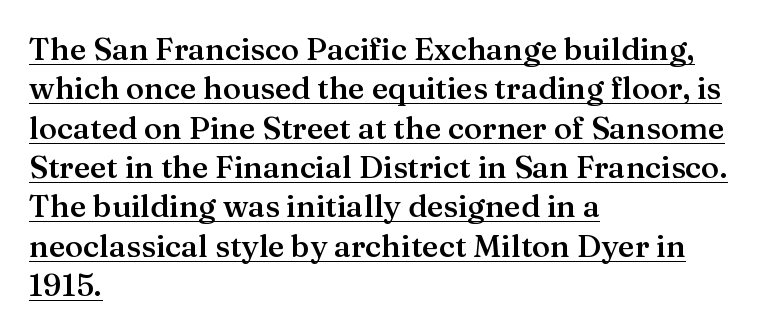
{"serif": "yes", "italic": "no", "bold": "semi", "weight": "semibold", "width": "normal", "stroke_contrast": "medium", "x_height": "medium", "monospaced": "no", "underline": "yes", "align": "left", "line_spacing": "normal", "line_spacing_ratio": 1.27, "letter_spacing": "normal", "letter_spacing_em": 0.0, "glyph_px": 31}
